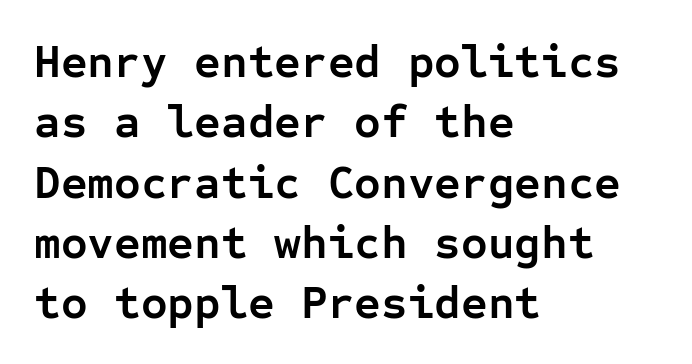
{"serif": "no", "italic": "no", "bold": "yes", "weight": "semibold", "width": "normal", "stroke_contrast": "low", "x_height": "medium", "monospaced": "yes", "underline": "no", "align": "left", "line_spacing": "normal", "line_spacing_ratio": 1.31, "letter_spacing": "normal", "letter_spacing_em": 0.0, "glyph_px": 46}
